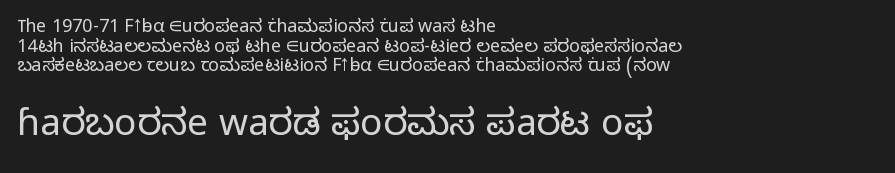
The image shows 37 px light sans-serif type, upright; set left-aligned, tight line spacing (1.09x), normal letter spacing, not underlined; the second (bottom) block is 2.06x larger; low stroke contrast and a medium x-height.
